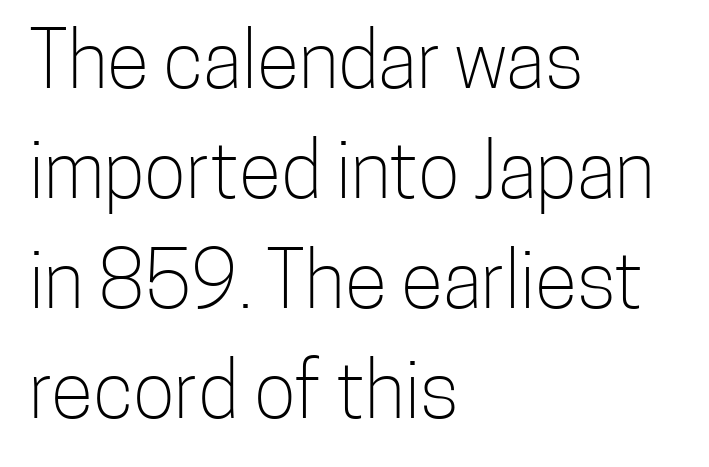
Just letters on the line, the space beneath them empty. A light-to-regular cut is what we see here. Is there any slant? The stems are plumb. Leading matches the norm, producing a regular column.
